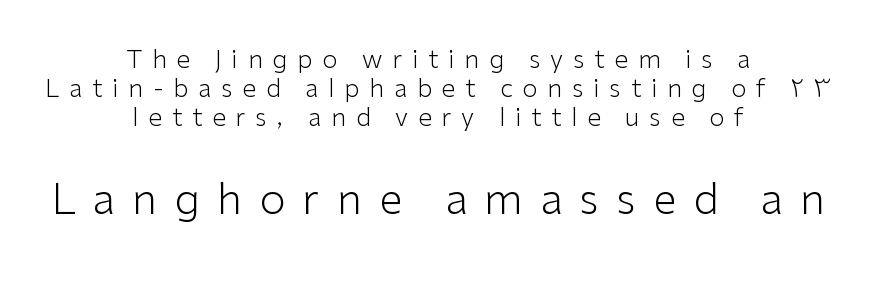
The image shows 43 px light sans-serif type, upright; set centered, line spacing 1.17x, unusually wide letter spacing (+0.39 em), not underlined; the second (bottom) block is 1.72x larger; low stroke contrast and a medium x-height.
